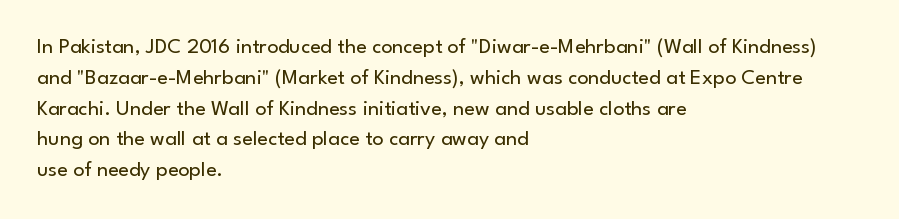
Q: Is the text bold? A: No.
Q: Is the text italic (slanted)? A: No, it is upright.
Q: Is the text underlined? A: No.
Q: How is the paragraph aligned? A: Left-aligned.
Q: Is the spacing between letters normal or unusually wide? A: Normal.
Q: Is the spacing between lines tight, normal or loose? A: Normal.
